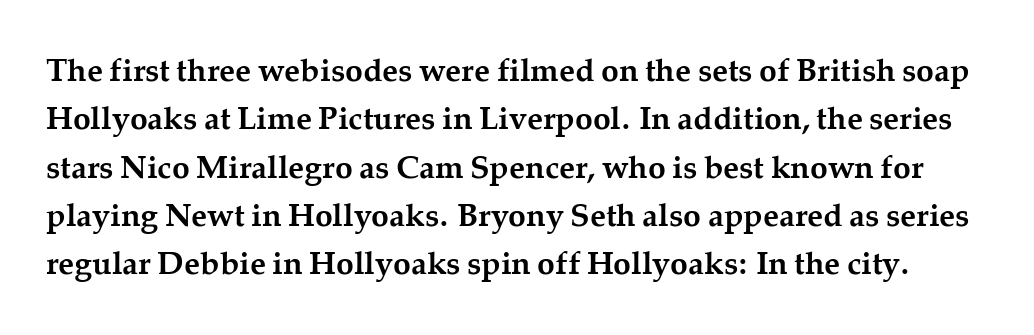
One glance says typical: line gaps are just what's usual. The specimen reads as upright at a glance. The typeface chosen for these lines features serifs. Glyph-to-glyph distance matches everyday printed text.
